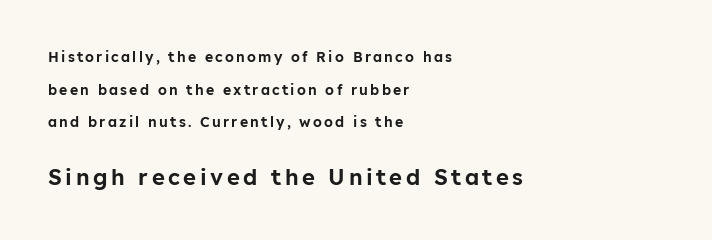
The image shows 22 px text type, upright; set left-aligned, loose line spacing (2.33x), not underlined; the second (bottom) block is 1.57x larger.
